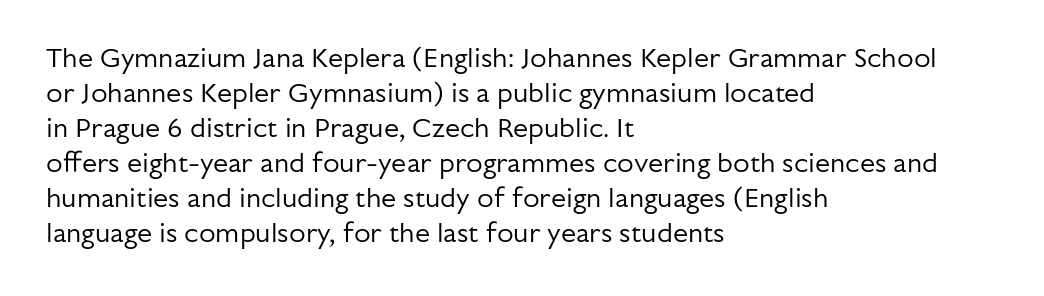
The image shows 27 px text type, upright; set left-aligned, normal line spacing (1.3x), normal letter spacing, not underlined.
